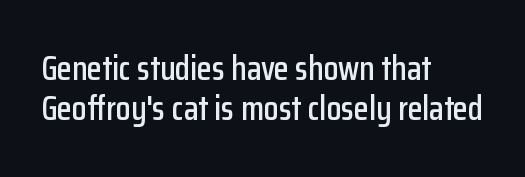
{"serif": "no", "italic": "no", "width": "condensed", "stroke_contrast": "low", "x_height": "medium", "monospaced": "no", "underline": "no", "align": "left", "line_spacing_ratio": 1.18, "letter_spacing": "normal", "letter_spacing_em": 0.0, "glyph_px": 34}
